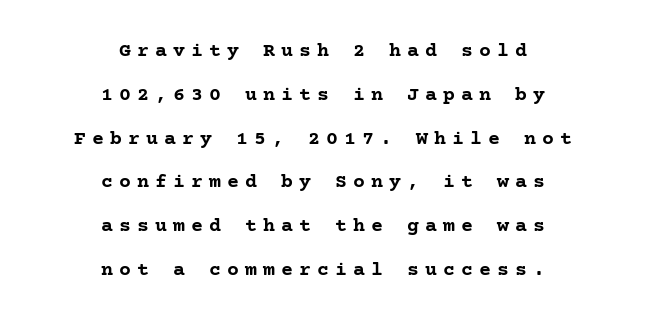
{"italic": "no", "bold": "yes", "underline": "no", "align": "center", "line_spacing": "loose", "line_spacing_ratio": 2.19, "letter_spacing": "wide", "letter_spacing_em": 0.3, "glyph_px": 20}
